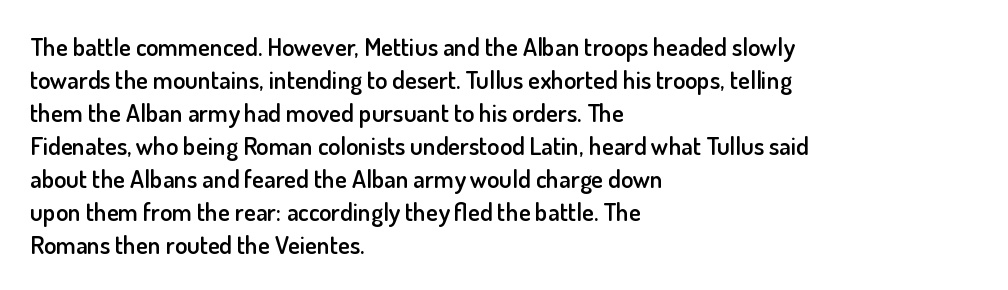
Is the letter spacing exaggerated? No — it looks like the ordinary default. The text block is weighted toward the left margin, trailing off unevenly rightward. Anything drawn beneath the words? Only blank space. The passage shown stacks its lines at a standard gap.
